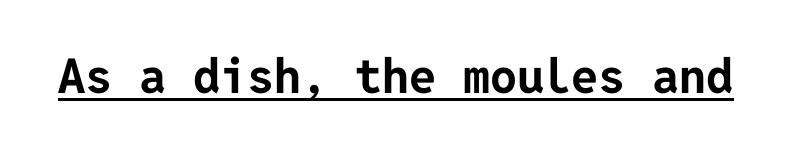
Observe the ordinary spacing: letters are neighbours, not strangers. You can tell it's not italic because the verticals are truly vertical. Each letter's strokes conclude bluntly, with no projecting serifs. What weight is shown? A full bold with thick strokes. A rule runs beneath these lines of type.
